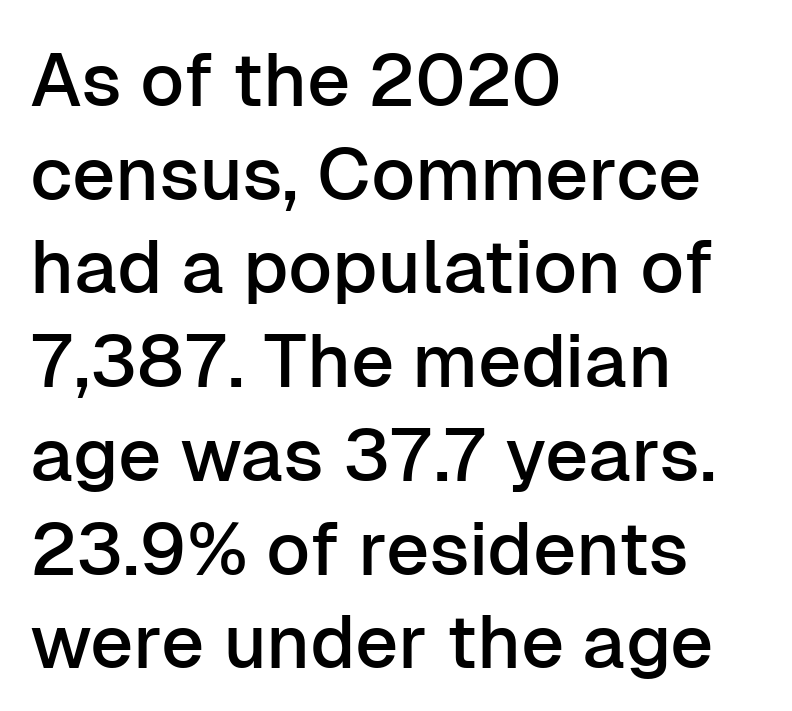
Q: Is the text italic (slanted)? A: No, it is upright.
Q: Is the typeface a serif or a sans-serif typeface? A: Sans-serif.
Q: Is the text underlined? A: No.
Q: How is the paragraph aligned? A: Left-aligned.
Q: Is the spacing between letters normal or unusually wide? A: Normal.
Q: Is the spacing between lines tight, normal or loose? A: Normal.
Q: Width (condensed, normal, or wide)? A: Normal.
Q: Stroke contrast? A: Low.
Q: x-height? A: Medium.
Q: Monospaced? A: No.
